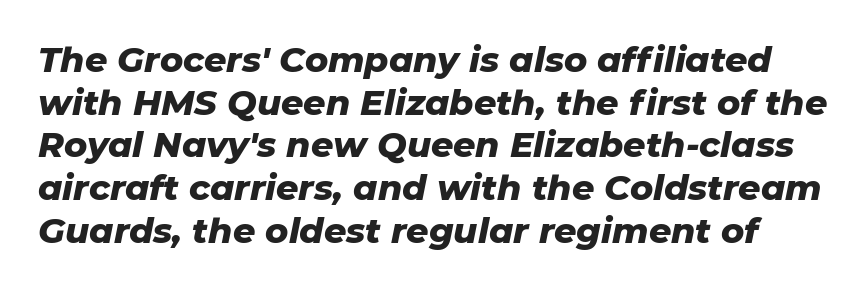
Q: Is the text bold? A: Yes.
Q: Is the text italic (slanted)? A: Yes, it leans right by about 11 degrees.
Q: Is the text underlined? A: No.
Q: Is the spacing between letters normal or unusually wide? A: Normal.
Q: Width (condensed, normal, or wide)? A: Normal.
Q: Stroke contrast? A: Low.
Q: x-height? A: Medium.
Q: Monospaced? A: No.
